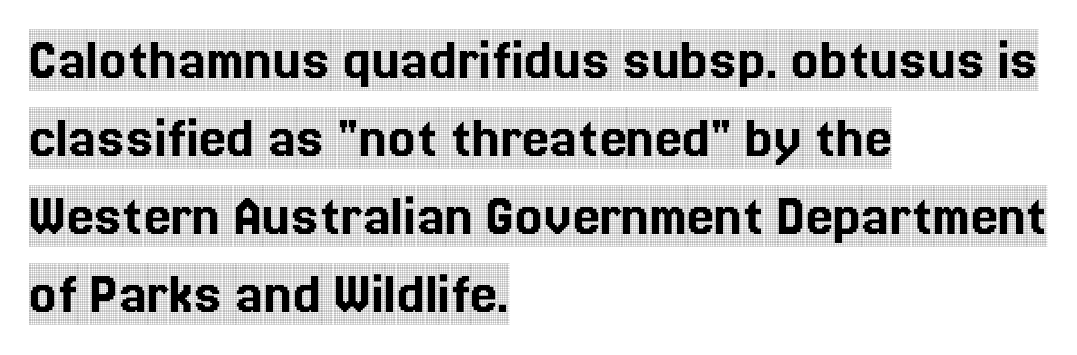
Teacher's note: observe the even left margin — that is flush-left alignment. Bare-footed words on every line. You could call the tracking neutral — neither tight nor loose. If you drew a line through each stem, it would be perfectly vertical. A normal amount of white space separates one row of letters from the next.
